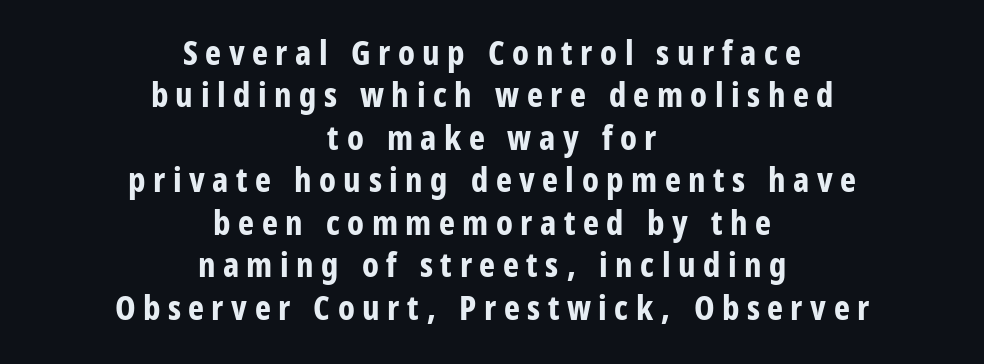
The image shows 34 px bold, condensed sans-serif type, upright; set centered, normal line spacing (1.25x), unusually wide letter spacing (+0.22 em), not underlined; low stroke contrast and a large x-height.
